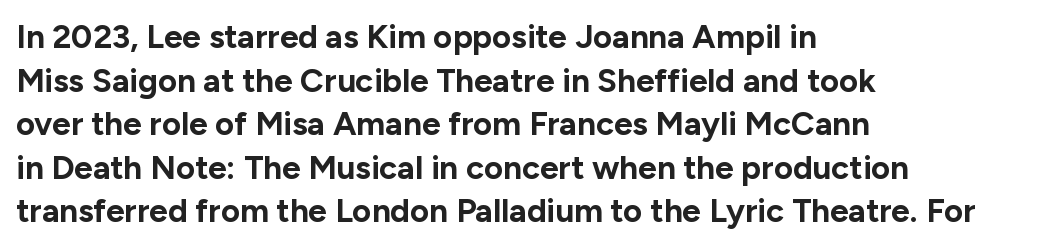
{"serif": "no", "italic": "no", "bold": "yes", "weight": "bold", "width": "normal", "stroke_contrast": "low", "x_height": "medium", "monospaced": "no", "underline": "no", "align": "left", "line_spacing": "normal", "line_spacing_ratio": 1.32, "letter_spacing": "normal", "letter_spacing_em": 0.0, "glyph_px": 33}
